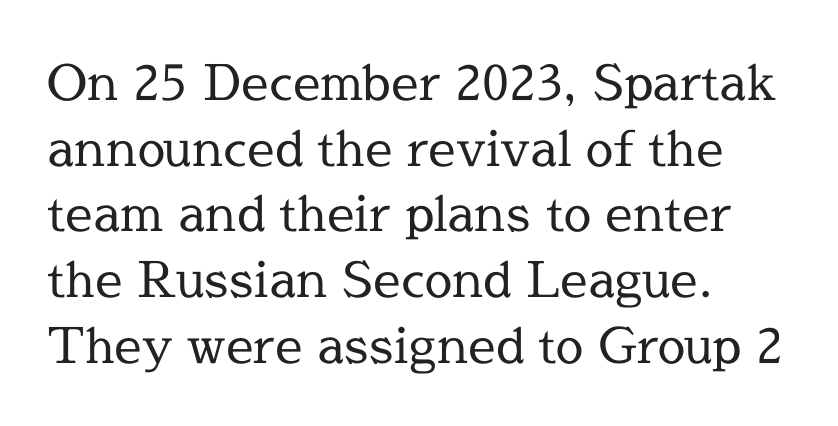
{"serif": "yes", "italic": "no", "bold": "no", "weight": "regular", "width": "normal", "x_height": "medium", "monospaced": "no", "underline": "no", "align": "left", "line_spacing": "normal", "line_spacing_ratio": 1.34, "letter_spacing": "normal", "letter_spacing_em": 0.0, "glyph_px": 49}
